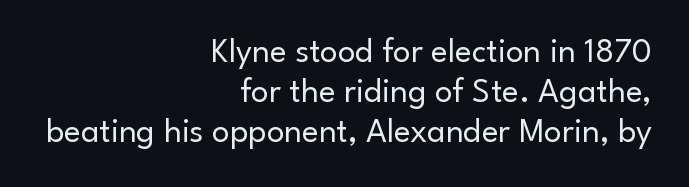
Q: Is the text bold? A: No.
Q: Is the text italic (slanted)? A: No, it is upright.
Q: Is the typeface a serif or a sans-serif typeface? A: Sans-serif.
Q: Is the text underlined? A: No.
Q: How is the paragraph aligned? A: Right-aligned.
Q: Is the spacing between letters normal or unusually wide? A: Normal.
Q: Is the spacing between lines tight, normal or loose? A: Tight.
Q: Width (condensed, normal, or wide)? A: Normal.
Q: Stroke contrast? A: Low.
Q: x-height? A: Small.
Q: Monospaced? A: No.
